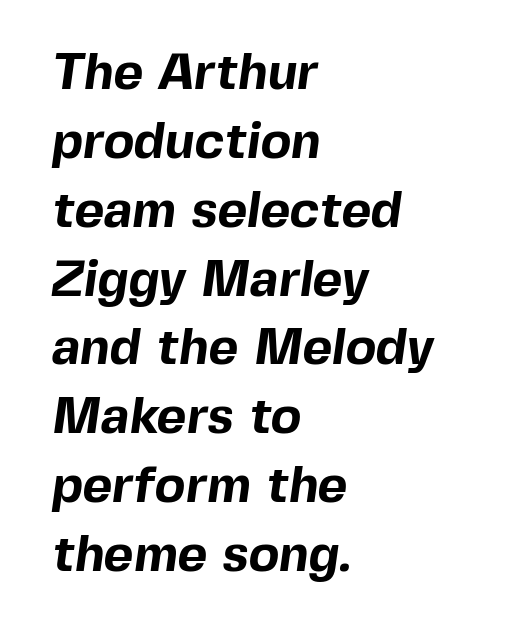
Q: Is the text bold? A: Yes.
Q: Is the typeface a serif or a sans-serif typeface? A: Sans-serif.
Q: Is the text underlined? A: No.
Q: How is the paragraph aligned? A: Left-aligned.
Q: Is the spacing between letters normal or unusually wide? A: Normal.
Q: Is the spacing between lines tight, normal or loose? A: Normal.
Q: Width (condensed, normal, or wide)? A: Normal.
Q: x-height? A: Medium.
Q: Monospaced? A: No.
